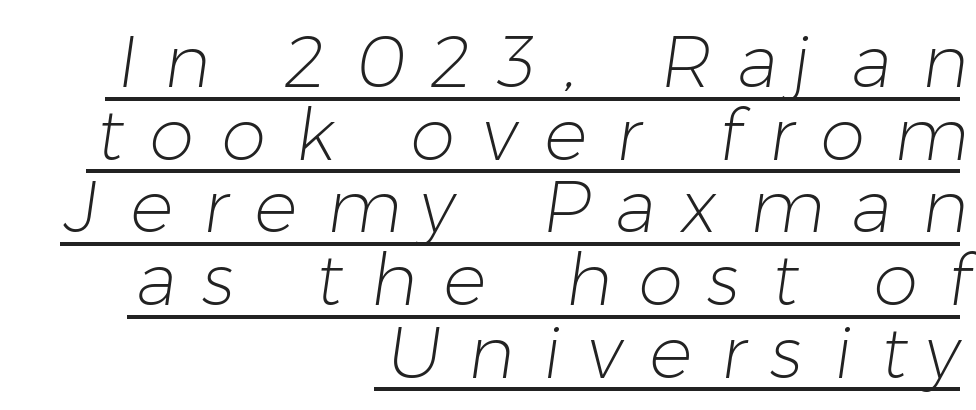
How would I describe the line gaps? Narrow and economical. These lines are rendered in a variable-pitch font. These characters rest on top of a visible drawn line. The letters are spread apart with noticeably loose tracking. What kind of face is this? One without serifs — a sans. The typesetting does not lean heavy: it is not bold.
